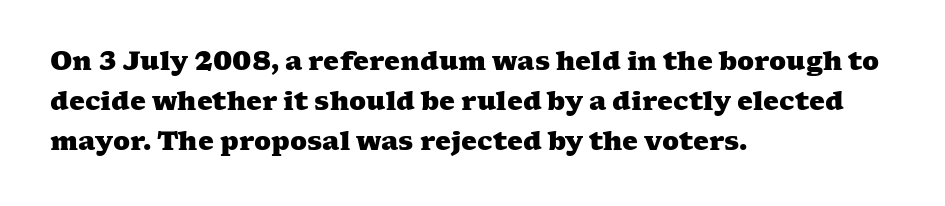
Q: Is the text bold? A: Yes.
Q: Is the text underlined? A: No.
Q: How is the paragraph aligned? A: Left-aligned.
Q: Is the spacing between letters normal or unusually wide? A: Normal.
Q: Is the spacing between lines tight, normal or loose? A: Normal.
